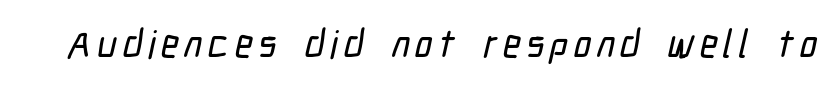
The image shows 39 px condensed sans-serif type; set not underlined; low stroke contrast and a medium x-height.
